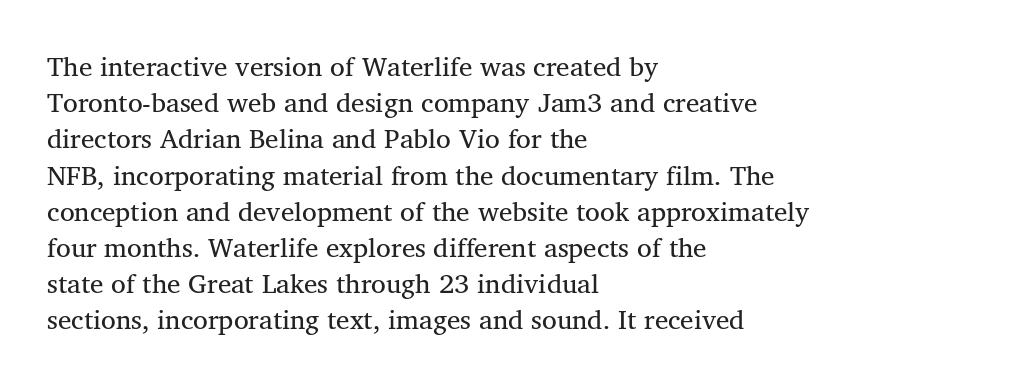
The image shows 27 px text type, upright; set left-aligned, normal line spacing (1.34x), normal letter spacing, not underlined.
